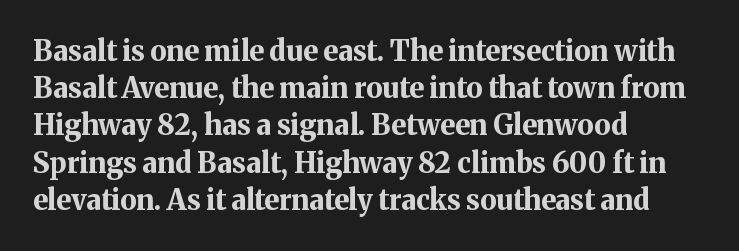
The image shows 28 px bold serif type, upright; set left-aligned, normal line spacing (1.33x), normal letter spacing, not underlined; medium stroke contrast and a medium x-height.
